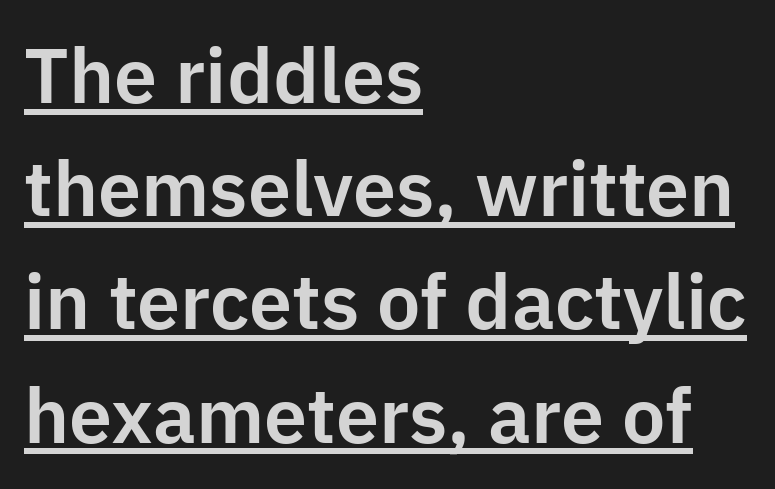
The typography opts for an upright posture over an oblique one. Rows of type keep a routine distance in the vertical direction. The gaps between neighbouring characters are ordinary and unremarkable. Varying glyph widths throughout — classic text-font behaviour. What kind of face is this? One without serifs — a sans. This rendering uses left alignment, leaving the right contour irregular.
